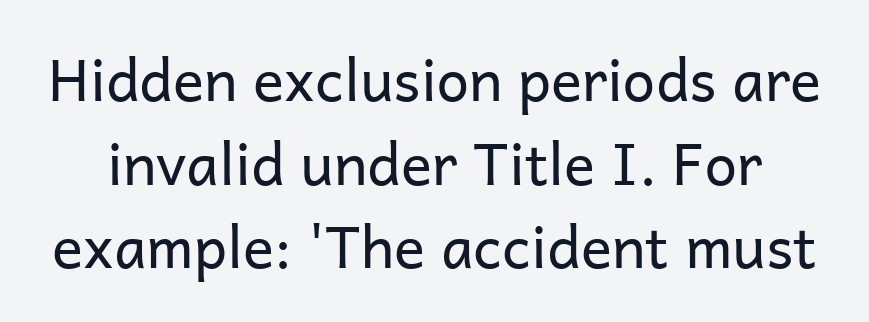
Q: Is the text bold? A: No.
Q: Is the text italic (slanted)? A: No, it is upright.
Q: Is the typeface a serif or a sans-serif typeface? A: Sans-serif.
Q: Is the text underlined? A: No.
Q: Is the spacing between letters normal or unusually wide? A: Normal.
Q: Is the spacing between lines tight, normal or loose? A: Normal.
Q: Width (condensed, normal, or wide)? A: Normal.
Q: Stroke contrast? A: Low.
Q: x-height? A: Medium.
Q: Monospaced? A: No.
